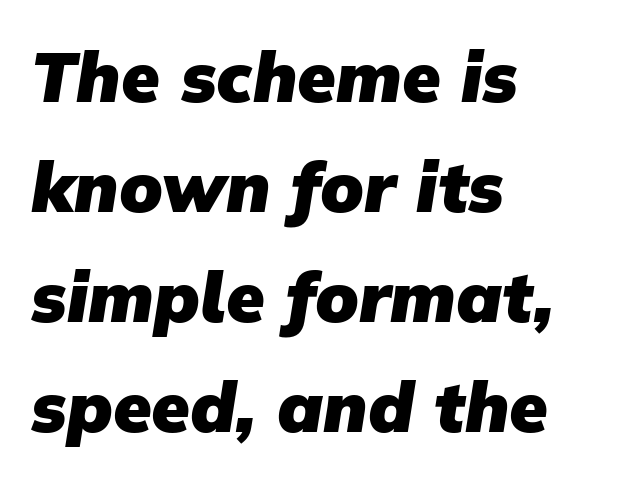
No extra tracking has been applied to these lines. The strokes are fattened all the way to bold. Do the characters align in a grid? No, the font is proportional. If you measured baseline to baseline, you'd find a middling distance.
